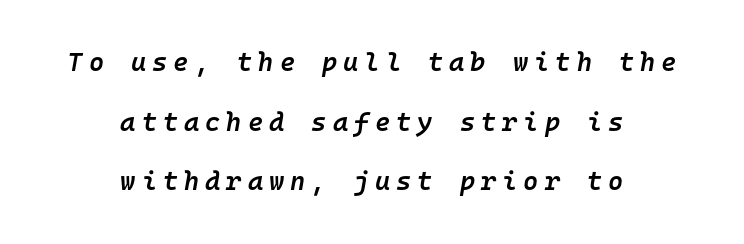
Q: Is the text bold? A: Semi-bold.
Q: Is the text italic (slanted)? A: Yes, it leans right by about 10 degrees.
Q: Is the text underlined? A: No.
Q: How is the paragraph aligned? A: Centered.
Q: Is the spacing between letters normal or unusually wide? A: Unusually wide.
Q: Is the spacing between lines tight, normal or loose? A: Loose.
